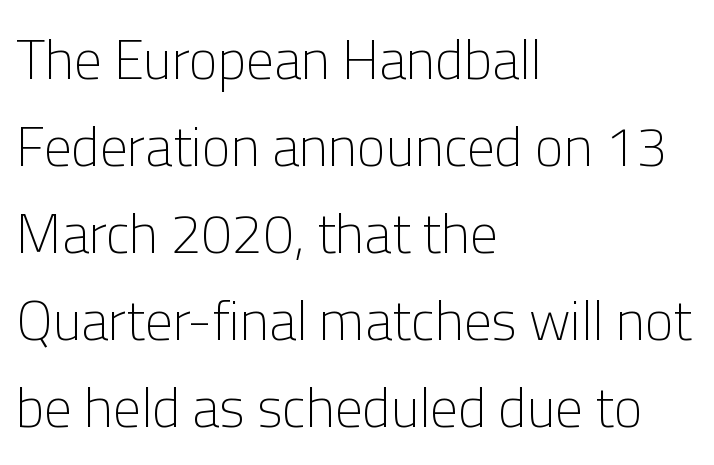
The image shows 55 px light sans-serif type, upright; set left-aligned, normal line spacing (1.58x), normal letter spacing, not underlined; low stroke contrast and a medium x-height.
